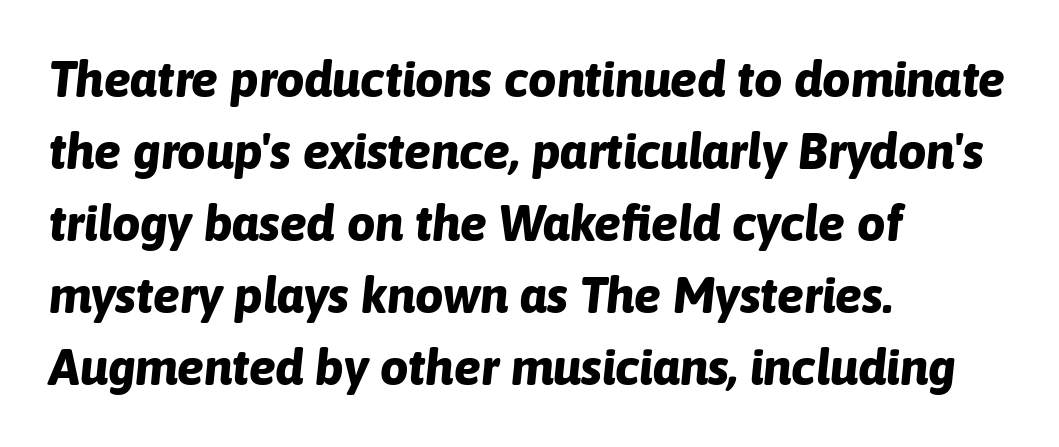
The image shows 50 px bold type, italic (leaning right); set left-aligned, normal line spacing (1.44x), normal letter spacing, not underlined; low stroke contrast and a medium x-height.
